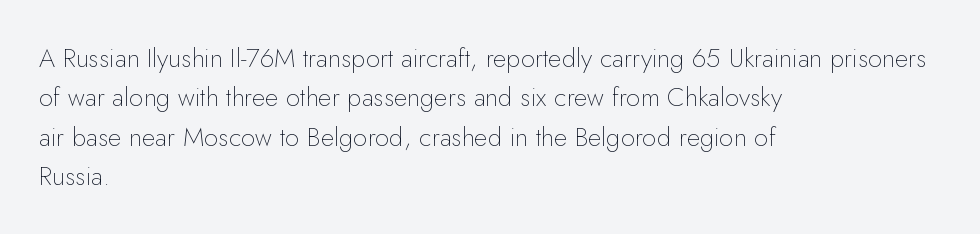
{"italic": "no", "bold": "no", "underline": "no", "align": "left", "line_spacing": "normal", "line_spacing_ratio": 1.51, "letter_spacing": "normal", "letter_spacing_em": 0.0, "glyph_px": 26}
